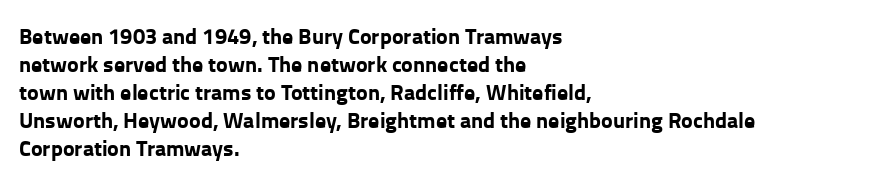
The axis of the letterforms is exactly vertical. Leftover space on each line is placed entirely after the last word. Each row of text sits above clean, open space. Students, note that the glyphs here touch the page at normal intervals.
